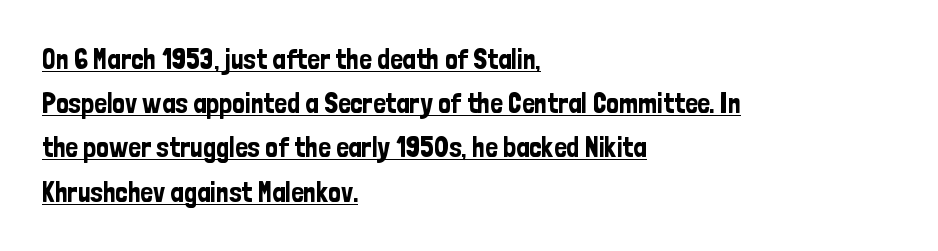
Q: Is the text italic (slanted)? A: No, it is upright.
Q: Is the typeface a serif or a sans-serif typeface? A: Sans-serif.
Q: Is the text underlined? A: Yes.
Q: How is the paragraph aligned? A: Left-aligned.
Q: Is the spacing between letters normal or unusually wide? A: Normal.
Q: Is the spacing between lines tight, normal or loose? A: Normal.
Q: Width (condensed, normal, or wide)? A: Condensed.
Q: Stroke contrast? A: Low.
Q: x-height? A: Medium.
Q: Monospaced? A: No.
